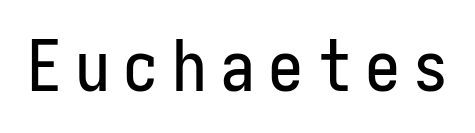
In terms of posture, this sample is upright. Unmarked baselines from the first word to the last. The passage shown is typeset with a sans-serif family.
